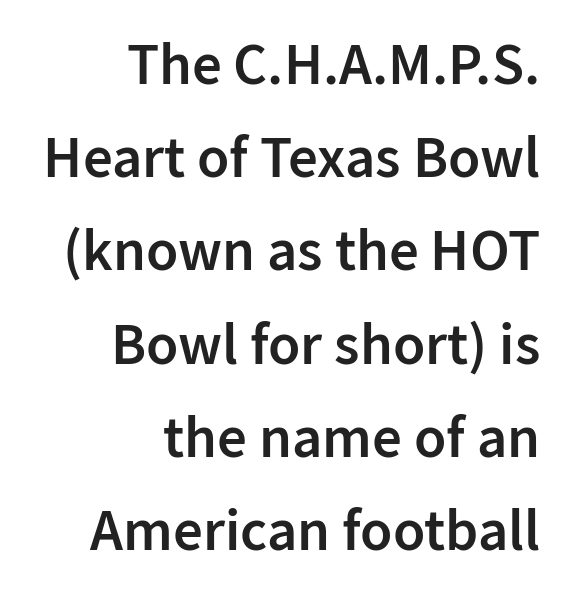
The axis of the letterforms is exactly vertical. Summary of vertical rhythm: regular, with standard interline spacing. I'd call this a sans setting — the letters go barefoot. The gap between lines stays unmarked. Bold? Not quite — semibold, heavier than regular but stopping short.
